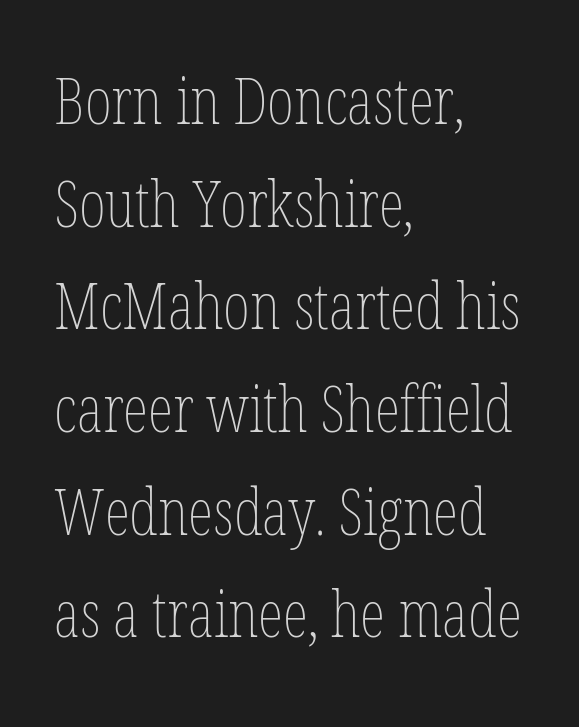
The image shows 65 px thin, condensed type, upright; set left-aligned, normal line spacing (1.58x), normal letter spacing, not underlined; low stroke contrast and a medium x-height.
